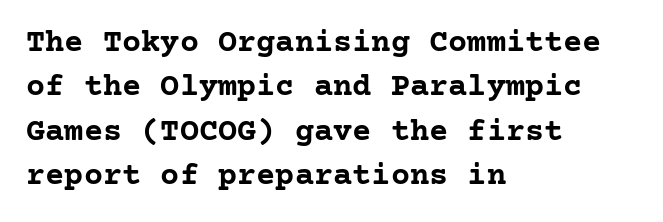
The image shows 32 px semibold serif type, upright; set left-aligned, normal line spacing (1.39x), normal letter spacing, not underlined; low stroke contrast and a medium x-height.
